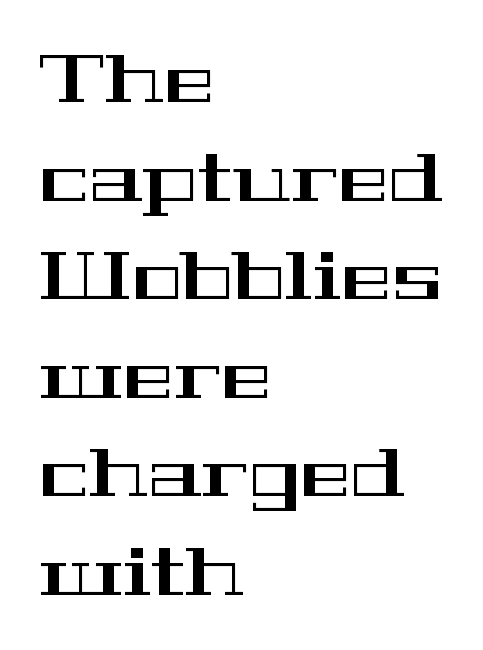
Caption: multi-line text, flush left, ragged right. Words float on clear page, feet unadorned. I'd call this a serif setting — the letters wear small feet. Letter spacing: default. Quick note: interline space is typical.
